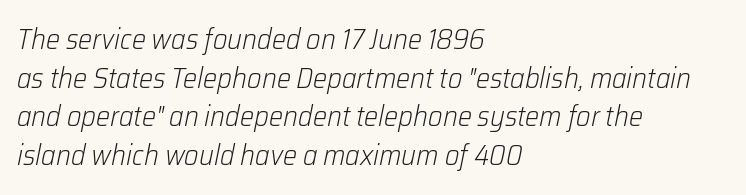
Alignment: flush left. Note the varied advance widths — an 'i' is clearly narrower than an 'm'. Glyph-to-glyph distance matches everyday printed text. Has an underline been added? It has not. The strokes are not fattened; the text isn't bold. Observe the lean: these are italic letterforms.
